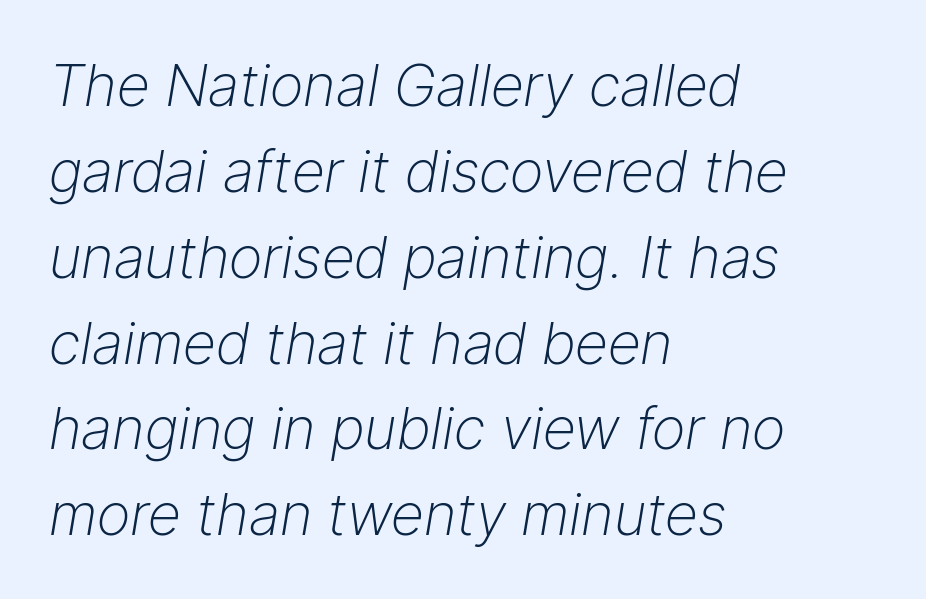
Leading matches the norm, producing a regular column. The specimen omits any rule beneath the text block's lines. The passage shown is typed in a proportional face where columns would drift. Caption: multi-line text, flush left, ragged right.
